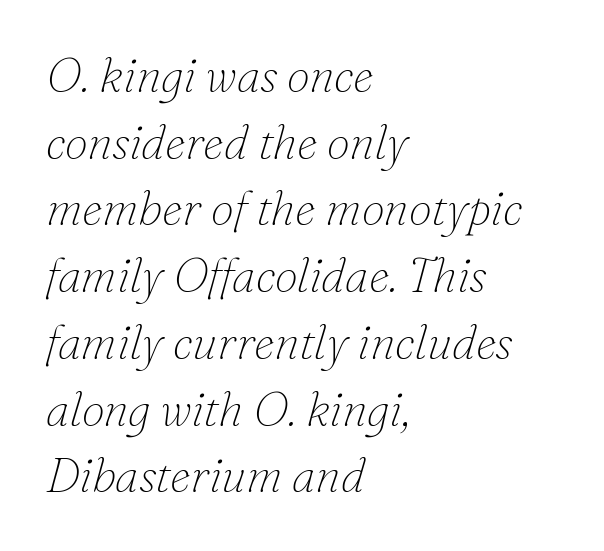
Q: Is the text bold? A: No.
Q: Is the text italic (slanted)? A: Yes, it leans right by about 16 degrees.
Q: Is the typeface a serif or a sans-serif typeface? A: Serif.
Q: Is the text underlined? A: No.
Q: How is the paragraph aligned? A: Left-aligned.
Q: Is the spacing between letters normal or unusually wide? A: Normal.
Q: Is the spacing between lines tight, normal or loose? A: Normal.
Q: Width (condensed, normal, or wide)? A: Normal.
Q: Stroke contrast? A: Low.
Q: x-height? A: Small.
Q: Monospaced? A: No.
